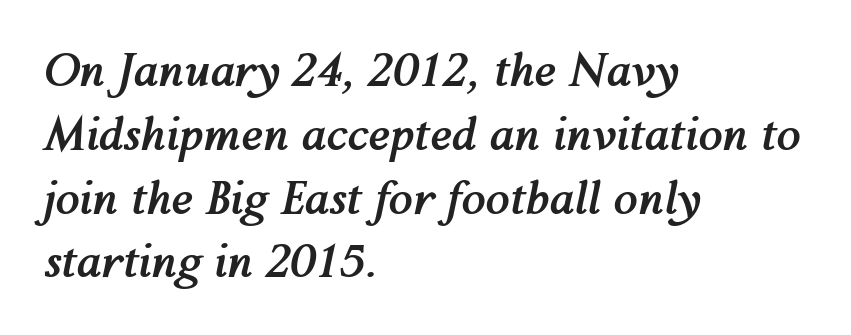
The image shows 44 px semibold type, italic (leaning right); set left-aligned, normal line spacing (1.45x), normal letter spacing, not underlined; medium stroke contrast and a medium x-height.
